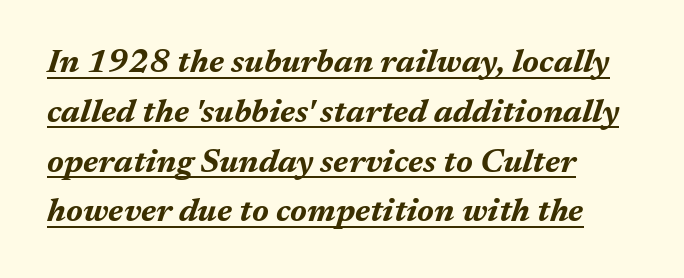
The image shows 33 px bold type, italic (leaning right); set left-aligned, normal line spacing (1.51x), normal letter spacing, underlined; medium stroke contrast and a medium x-height.
